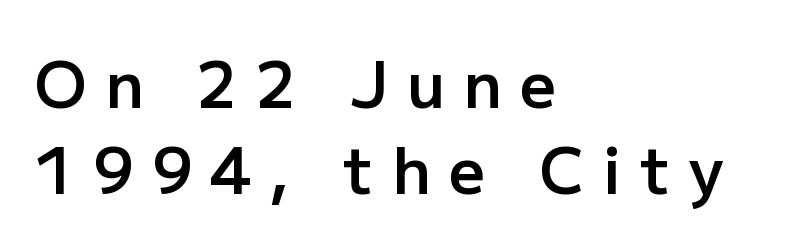
Font category for this specimen: sans-serif. The passage shown stacks its lines at a standard gap. The space beneath each line is pristine and unruled. Every character sits straight up, as roman type does. The rendering inserts visible extra space after every character.
